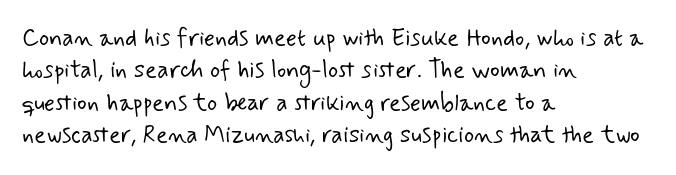
Q: Is the text bold? A: No.
Q: Is the text underlined? A: No.
Q: How is the paragraph aligned? A: Left-aligned.
Q: Is the spacing between letters normal or unusually wide? A: Normal.
Q: Is the spacing between lines tight, normal or loose? A: Normal.
